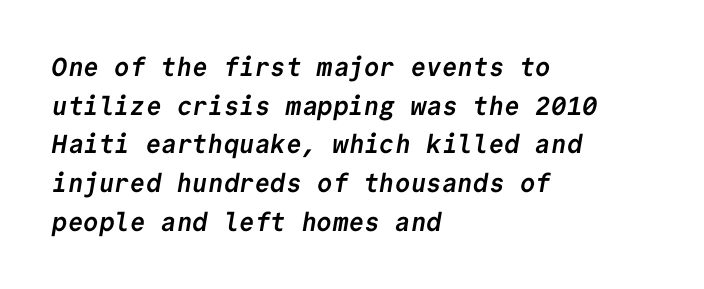
Q: Is the text bold? A: Yes.
Q: Is the text underlined? A: No.
Q: How is the paragraph aligned? A: Left-aligned.
Q: Is the spacing between letters normal or unusually wide? A: Normal.
Q: Is the spacing between lines tight, normal or loose? A: Normal.
